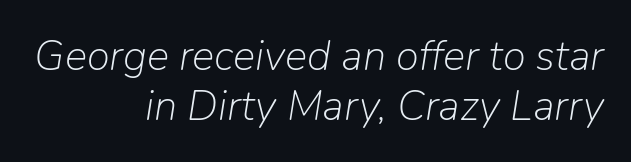
The image shows 42 px light type, italic (leaning right); set right-aligned, line spacing 1.19x, normal letter spacing, not underlined; low stroke contrast and a medium x-height.
